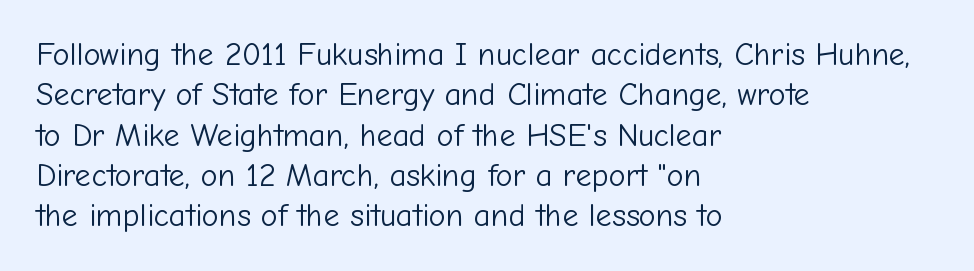
A typesetter would mark this as roman, not italic. The rendering uses natural spacing where letterforms have individual widths. The space beneath each line is pristine and unruled. This rendering employs a face without finishing strokes, i.e., a sans-serif. Compared with typical body copy, the letter spacing here is the same.
